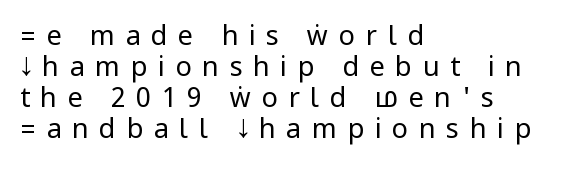
A roman cut, with each character standing at attention. Alignment: flush left. The space beneath each line is pristine and unruled. Vertically, the passage feels compressed, each row crowding the next. Spacing between characters has been opened up far beyond the box default. Is the type heavy? It reads as light-to-regular instead.
